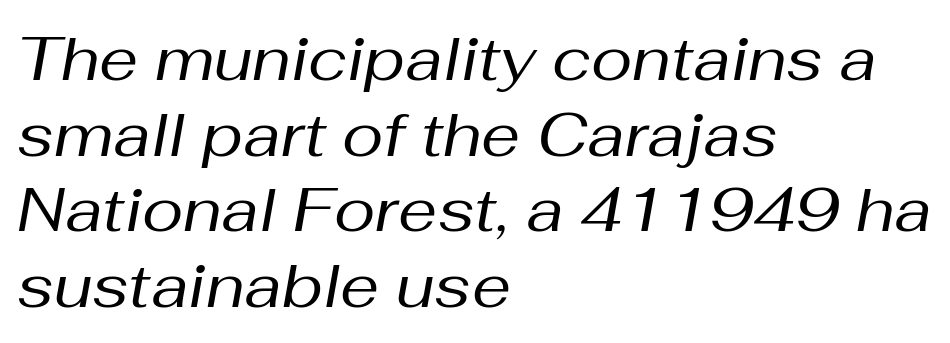
{"italic": "yes", "lean": "right", "slant_degrees": 10, "bold": "no", "weight": "regular", "width": "normal", "stroke_contrast": "medium", "x_height": "medium", "monospaced": "no", "underline": "no", "align": "left", "line_spacing_ratio": 1.22, "letter_spacing": "normal", "letter_spacing_em": 0.0, "glyph_px": 62}
